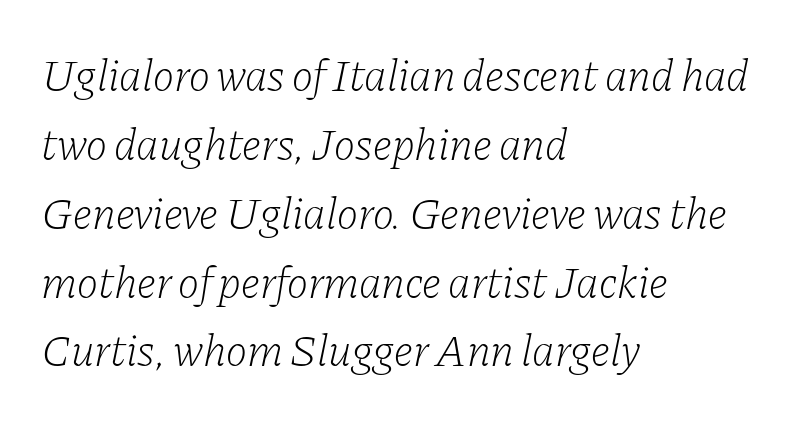
Q: Is the text bold? A: No.
Q: Is the text italic (slanted)? A: Yes, it leans right by about 11 degrees.
Q: Is the typeface a serif or a sans-serif typeface? A: Serif.
Q: Is the text underlined? A: No.
Q: How is the paragraph aligned? A: Left-aligned.
Q: Is the spacing between letters normal or unusually wide? A: Normal.
Q: Is the spacing between lines tight, normal or loose? A: Normal.
Q: Width (condensed, normal, or wide)? A: Normal.
Q: Stroke contrast? A: Low.
Q: x-height? A: Medium.
Q: Monospaced? A: No.
